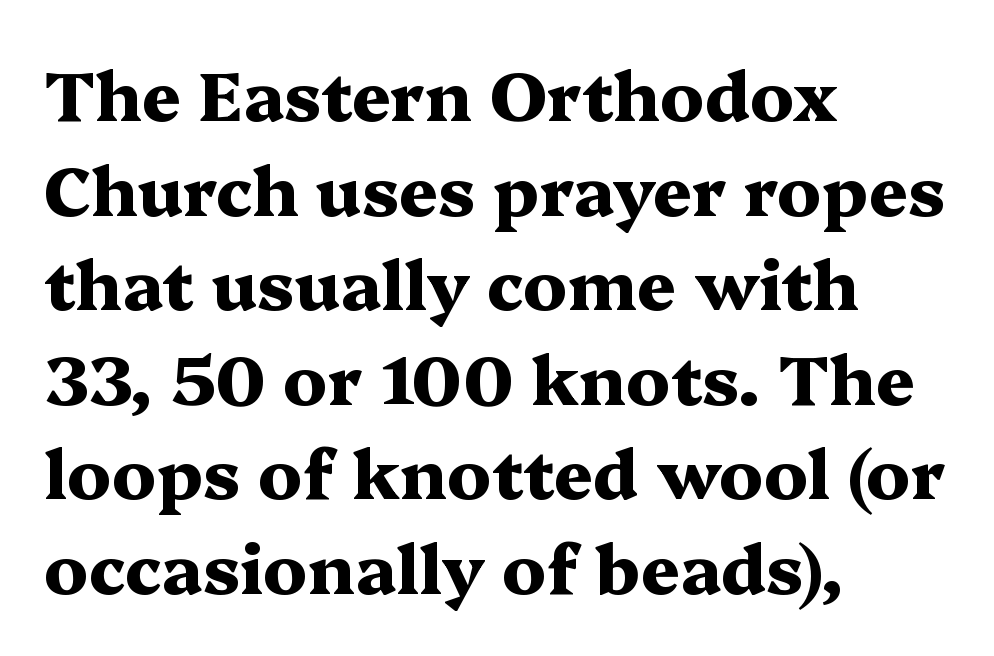
The letters advance in unequal steps, a hallmark of proportional type. What's the leading like? Ordinary, nothing unusual. Vertical strokes here are truly vertical. Does the copy run flush right? No — it runs flush left.
